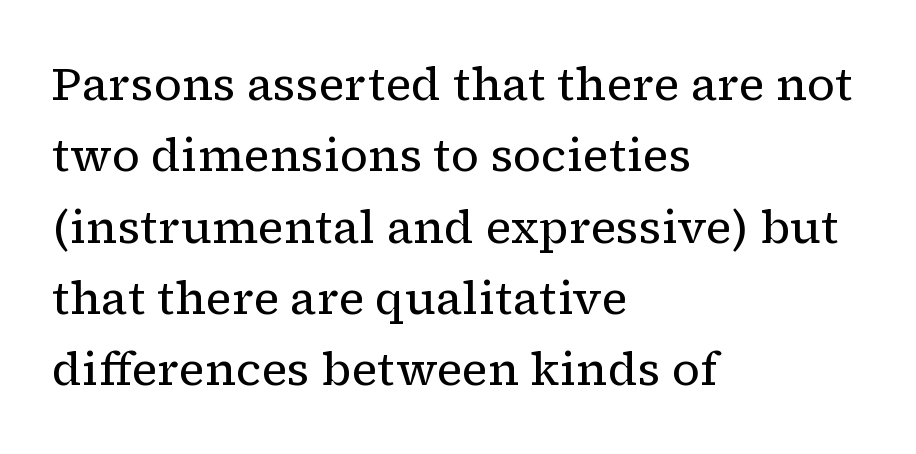
{"serif": "yes", "italic": "no", "bold": "no", "weight": "regular", "width": "normal", "stroke_contrast": "low", "x_height": "medium", "monospaced": "no", "underline": "no", "align": "left", "line_spacing": "normal", "line_spacing_ratio": 1.55, "letter_spacing": "normal", "letter_spacing_em": 0.0, "glyph_px": 46}
